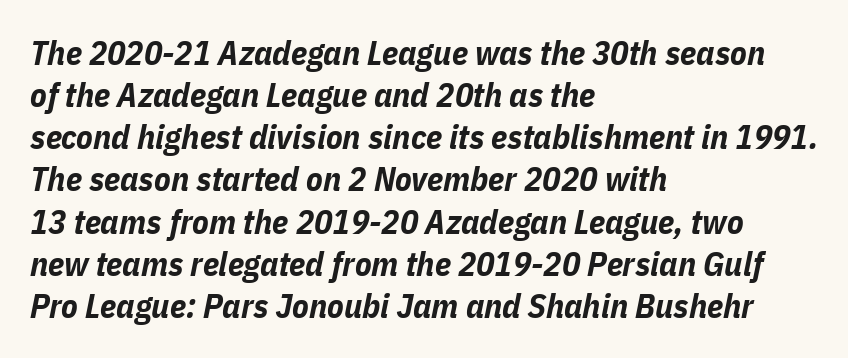
{"italic": "yes", "lean": "right", "slant_degrees": 11, "bold": "yes", "weight": "bold", "width": "condensed", "stroke_contrast": "low", "x_height": "medium", "monospaced": "no", "underline": "no", "align": "left", "line_spacing_ratio": 1.24, "letter_spacing": "normal", "letter_spacing_em": 0.0, "glyph_px": 34}
